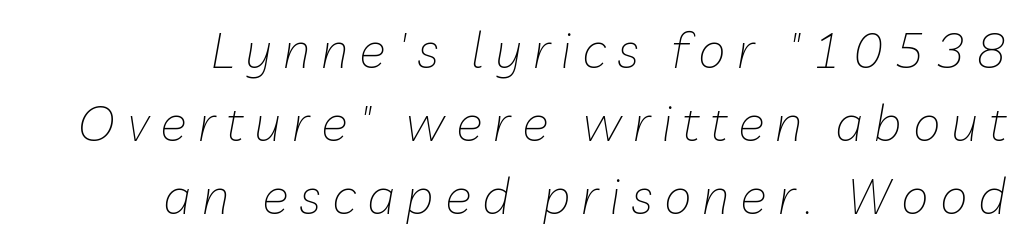
{"italic": "yes", "lean": "right", "slant_degrees": 10, "bold": "no", "weight": "thin", "width": "normal", "stroke_contrast": "low", "x_height": "medium", "monospaced": "no", "underline": "no", "line_spacing": "normal", "line_spacing_ratio": 1.46, "letter_spacing": "wide", "letter_spacing_em": 0.22, "glyph_px": 50}
